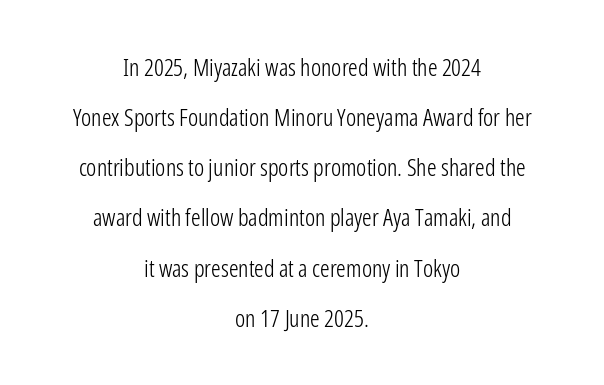
{"italic": "no", "bold": "no", "underline": "no", "align": "center", "line_spacing": "loose", "line_spacing_ratio": 2.09, "letter_spacing": "normal", "letter_spacing_em": 0.0, "glyph_px": 24}
